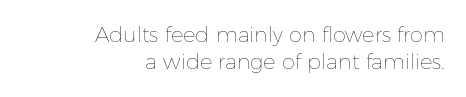
Q: Is the text bold? A: No.
Q: Is the text italic (slanted)? A: No, it is upright.
Q: Is the text underlined? A: No.
Q: How is the paragraph aligned? A: Right-aligned.
Q: Is the spacing between letters normal or unusually wide? A: Normal.
Q: Is the spacing between lines tight, normal or loose? A: Normal.
